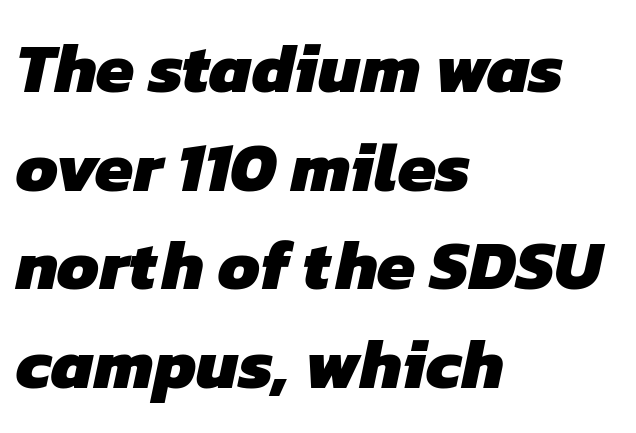
Q: Is the text bold? A: Yes.
Q: Is the typeface a serif or a sans-serif typeface? A: Sans-serif.
Q: Is the text underlined? A: No.
Q: How is the paragraph aligned? A: Left-aligned.
Q: Is the spacing between letters normal or unusually wide? A: Normal.
Q: Is the spacing between lines tight, normal or loose? A: Normal.
Q: Width (condensed, normal, or wide)? A: Normal.
Q: Stroke contrast? A: Low.
Q: x-height? A: Medium.
Q: Monospaced? A: No.
